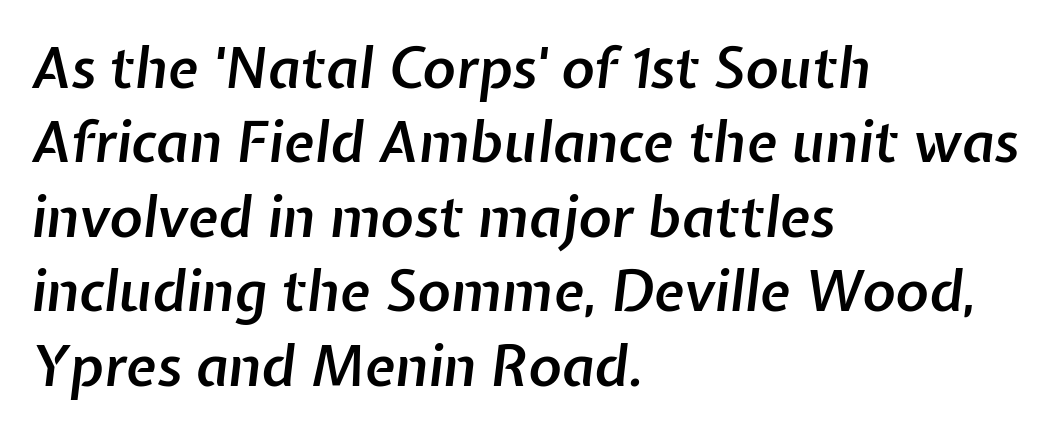
Q: Is the text bold? A: Semi-bold.
Q: Is the text italic (slanted)? A: Yes, it leans right by about 7 degrees.
Q: Is the text underlined? A: No.
Q: How is the paragraph aligned? A: Left-aligned.
Q: Is the spacing between letters normal or unusually wide? A: Normal.
Q: Is the spacing between lines tight, normal or loose? A: Normal.
Q: Width (condensed, normal, or wide)? A: Normal.
Q: Stroke contrast? A: Low.
Q: x-height? A: Medium.
Q: Monospaced? A: No.
